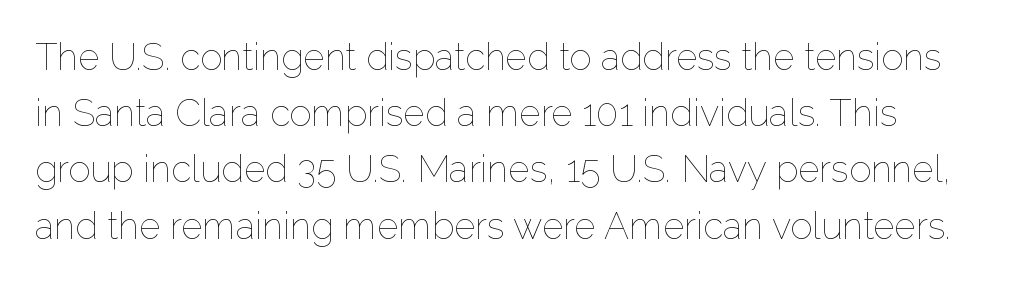
{"italic": "no", "bold": "no", "weight": "thin", "width": "normal", "stroke_contrast": "low", "x_height": "medium", "monospaced": "no", "underline": "no", "line_spacing": "normal", "line_spacing_ratio": 1.52, "letter_spacing": "normal", "letter_spacing_em": 0.0, "glyph_px": 37}
